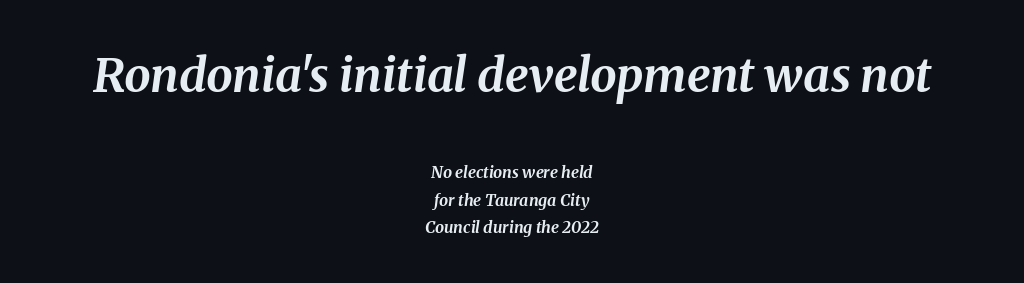
Every row of glyphs is offset so its center matches the block's center. Each new line begins a customary step beneath the previous one. Does extra space separate the letters? No, they use regular spacing. Heavy-handed strokes throughout: this text is bold. The passage shown leans; its letterforms are oblique. Underlining? Definitely not there.
